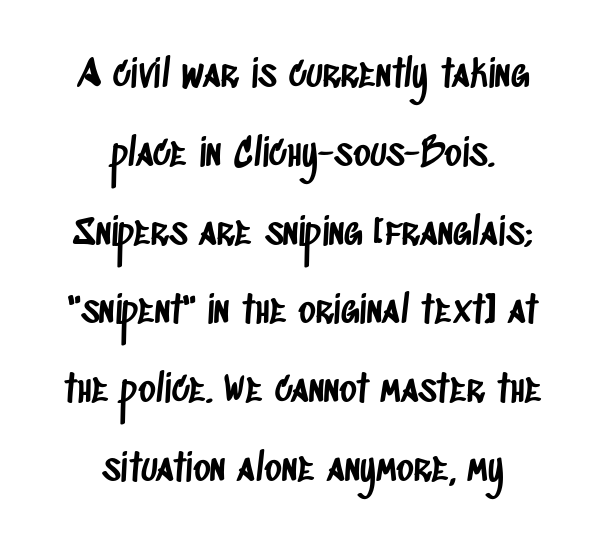
Q: Is the typeface a serif or a sans-serif typeface? A: Sans-serif.
Q: Is the text underlined? A: No.
Q: How is the paragraph aligned? A: Centered.
Q: Is the spacing between letters normal or unusually wide? A: Normal.
Q: Is the spacing between lines tight, normal or loose? A: Loose.
Q: Width (condensed, normal, or wide)? A: Condensed.
Q: Stroke contrast? A: Low.
Q: x-height? A: Large.
Q: Monospaced? A: No.
